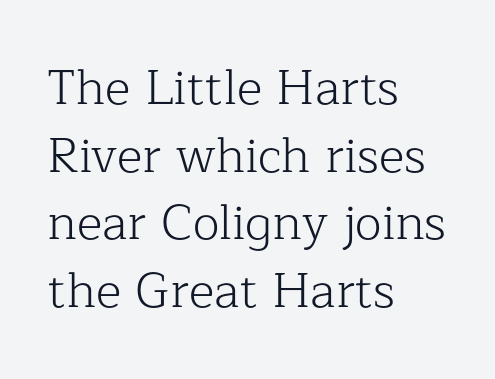
The image shows 49 px light serif type, upright; set left-aligned, normal line spacing (1.38x), normal letter spacing, not underlined; low stroke contrast and a medium x-height.
